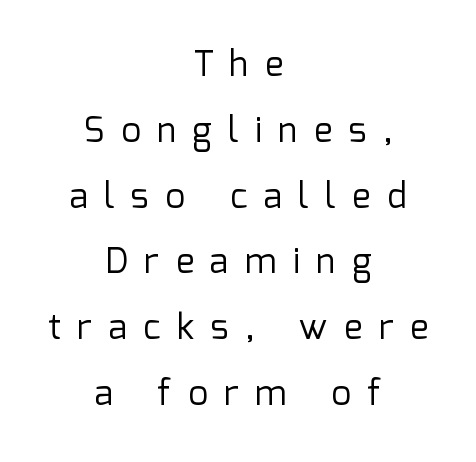
{"serif": "no", "italic": "no", "bold": "no", "weight": "regular", "width": "normal", "stroke_contrast": "low", "x_height": "medium", "monospaced": "no", "underline": "no", "align": "center", "line_spacing_ratio": 1.88, "letter_spacing": "wide", "letter_spacing_em": 0.47, "glyph_px": 35}
